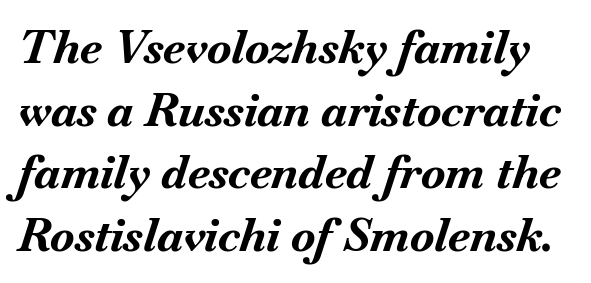
{"italic": "yes", "lean": "right", "slant_degrees": 18, "bold": "yes", "weight": "bold", "width": "normal", "stroke_contrast": "medium", "x_height": "small", "monospaced": "no", "underline": "no", "line_spacing": "normal", "line_spacing_ratio": 1.39, "letter_spacing": "normal", "letter_spacing_em": 0.0, "glyph_px": 45}
